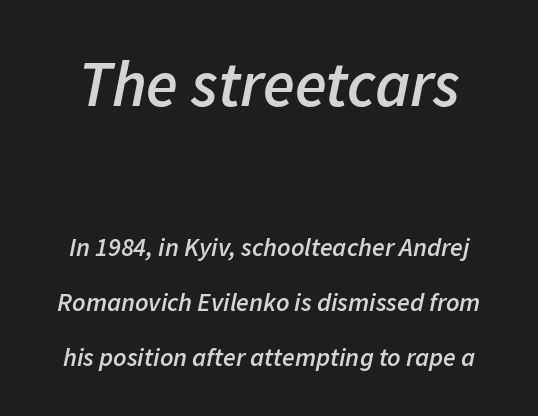
{"italic": "yes", "lean": "right", "slant_degrees": 11, "bold": "semi", "weight": "semibold", "width": "normal", "stroke_contrast": "low", "x_height": "medium", "monospaced": "no", "underline": "no", "line_spacing": "loose", "line_spacing_ratio": 2.1, "letter_spacing": "normal", "letter_spacing_em": 0.0, "larger_block": "first", "size_ratio": 2.5, "glyph_px": 65}
